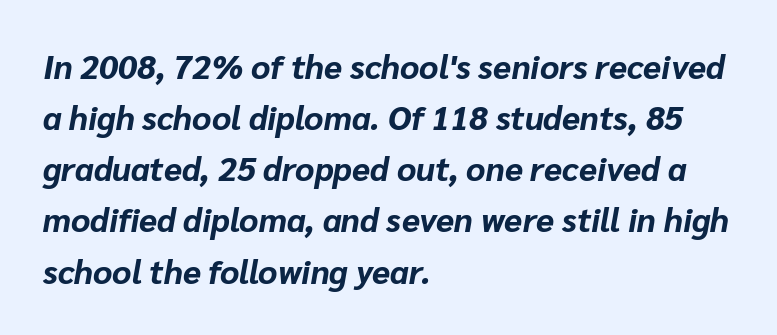
{"italic": "yes", "lean": "right", "slant_degrees": 10, "bold": "yes", "weight": "bold", "width": "normal", "stroke_contrast": "low", "x_height": "medium", "monospaced": "no", "underline": "no", "align": "left", "line_spacing": "normal", "line_spacing_ratio": 1.55, "letter_spacing": "normal", "letter_spacing_em": 0.0, "glyph_px": 33}
